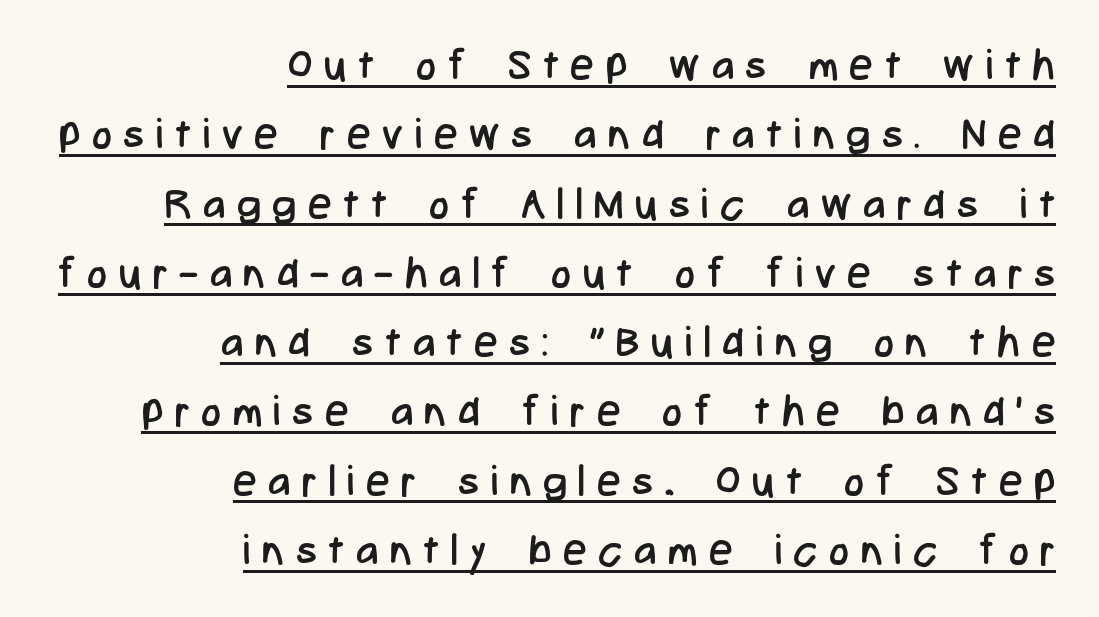
{"serif": "no", "italic": "no", "bold": "no", "weight": "regular", "width": "condensed", "stroke_contrast": "low", "x_height": "medium", "monospaced": "no", "underline": "yes", "align": "right", "line_spacing": "normal", "line_spacing_ratio": 1.65, "letter_spacing": "wide", "letter_spacing_em": 0.28, "glyph_px": 42}
